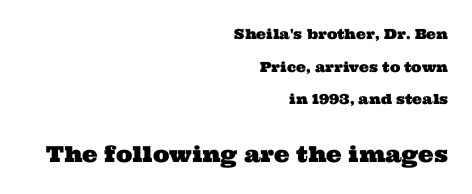
{"underline": "no", "align": "right", "line_spacing": "loose", "line_spacing_ratio": 2.33, "letter_spacing": "normal", "letter_spacing_em": 0.0, "larger_block": "second", "size_ratio": 1.57, "glyph_px": 22}
